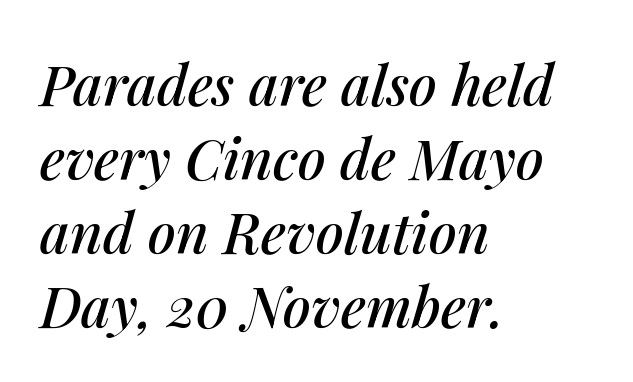
{"italic": "yes", "lean": "right", "slant_degrees": 14, "width": "normal", "stroke_contrast": "medium", "x_height": "medium", "monospaced": "no", "underline": "no", "align": "left", "line_spacing": "normal", "line_spacing_ratio": 1.32, "letter_spacing": "normal", "letter_spacing_em": 0.0, "glyph_px": 56}
